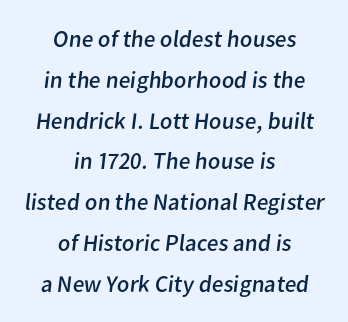
Summary of weight: not heavy and not bold. The block of text has a typical density, with ordinary space between rows. The compositor balanced each line on the midline. Decoration check: the copy has no underline. The horizontal fit of the characters is conventional and even.
